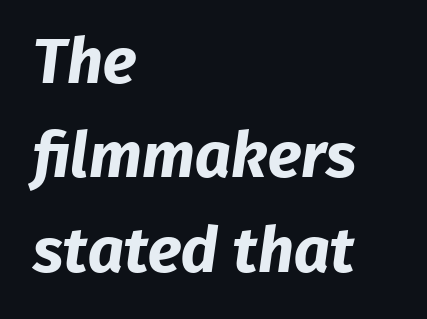
Chunky letters — that's bold for sure. Think of a printed novel: that variable character pitch is what you see here. There is no visible air inserted between adjacent glyphs. A student would call this left alignment; a typographer would say flush left, rag right. Check where the strokes stop: nothing finishes them off — pure sans. Baseline-to-baseline distance is the conventional proportion of letter height.
